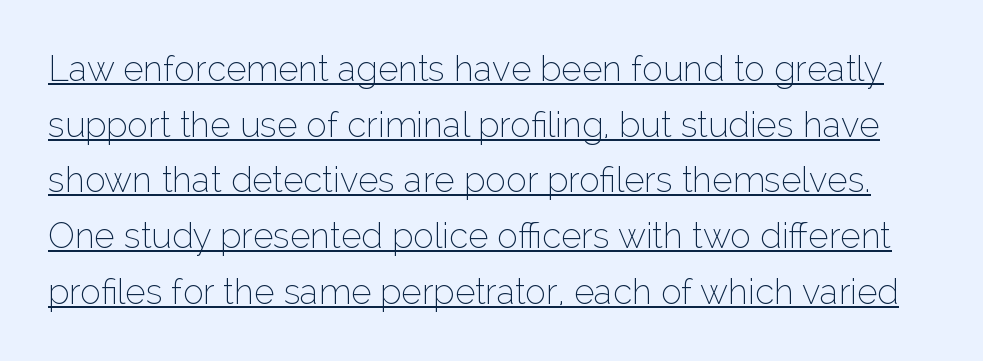
This is underlined copy, the kind a proofreader might mark for attention. Upright lettering throughout. Nothing unusual about the tracking: characters are spaced as the font intends. The face used here is a sans, in the tradition of grotesques and geometrics.
